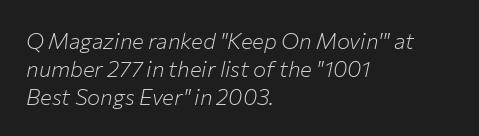
Q: Is the text bold? A: No.
Q: Is the text italic (slanted)? A: Yes, it leans right by about 12 degrees.
Q: Is the text underlined? A: No.
Q: How is the paragraph aligned? A: Left-aligned.
Q: Is the spacing between letters normal or unusually wide? A: Normal.
Q: Is the spacing between lines tight, normal or loose? A: Normal.
